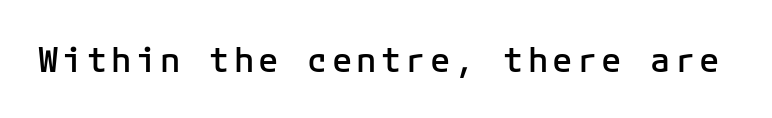
Q: Is the text bold? A: Semi-bold.
Q: Is the text italic (slanted)? A: No, it is upright.
Q: Is the typeface a serif or a sans-serif typeface? A: Sans-serif.
Q: Is the text underlined? A: No.
Q: Width (condensed, normal, or wide)? A: Normal.
Q: Stroke contrast? A: Low.
Q: x-height? A: Medium.
Q: Monospaced? A: Yes.
